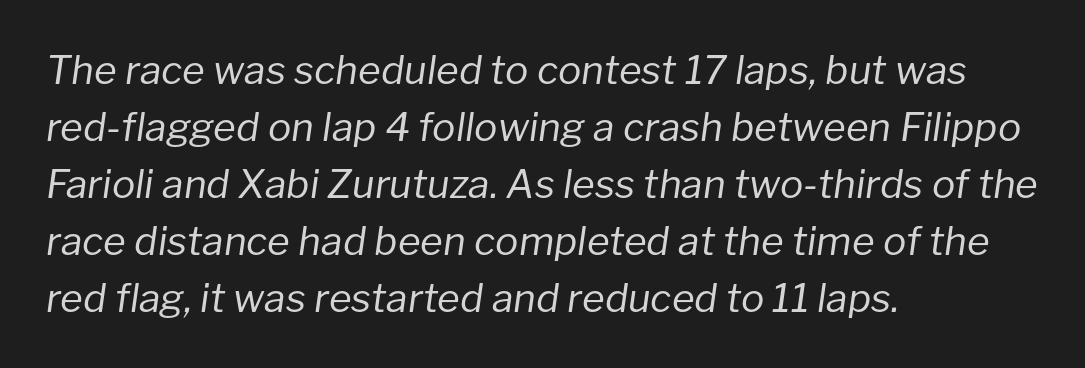
The specimen omits any rule beneath the text block's lines. The lines are quadded left. This sample has the flowing, uneven cadence of proportional lettering. Vertically, the passage feels balanced, rows spaced as you'd expect. The strokes carry an ordinary text weight at most. Designer's note — italics engaged.
